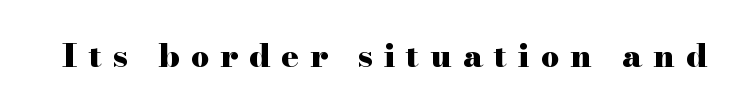
The line texture is sparse and dotted thanks to wide tracking. This is serif lettering, the kind often seen in printed books. Stroke thickness is high; the sample reads as a true bold. This sample has the flowing, uneven cadence of proportional lettering. Letters rest on an invisible, unmarked baseline.
